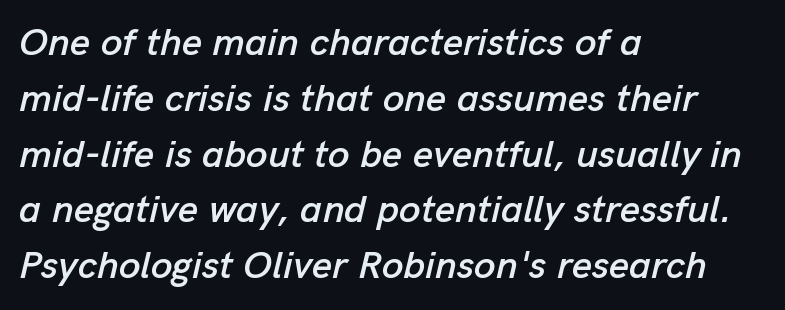
{"italic": "yes", "lean": "right", "slant_degrees": 13, "width": "normal", "stroke_contrast": "low", "x_height": "medium", "monospaced": "no", "underline": "no", "align": "left", "line_spacing": "normal", "line_spacing_ratio": 1.43, "letter_spacing": "normal", "letter_spacing_em": 0.0, "glyph_px": 39}
